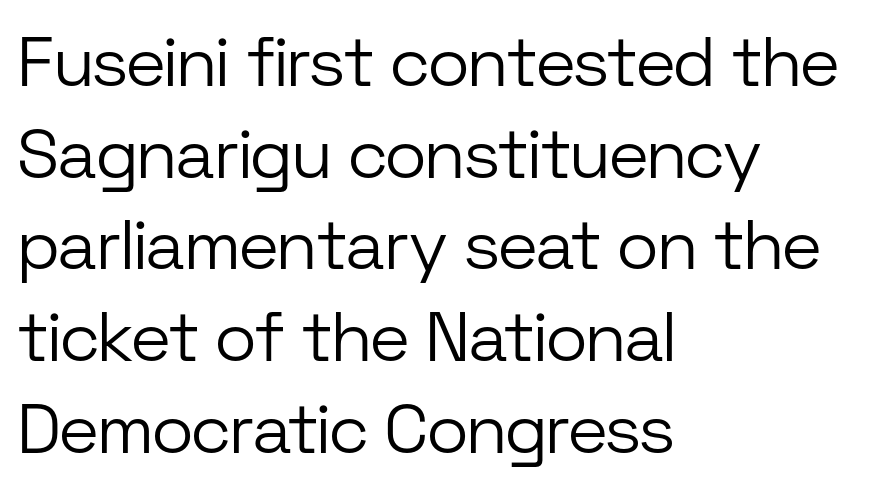
{"serif": "no", "italic": "no", "bold": "no", "weight": "light", "width": "normal", "stroke_contrast": "low", "x_height": "medium", "monospaced": "no", "underline": "no", "align": "left", "line_spacing": "normal", "line_spacing_ratio": 1.31, "letter_spacing": "normal", "letter_spacing_em": 0.0, "glyph_px": 70}
